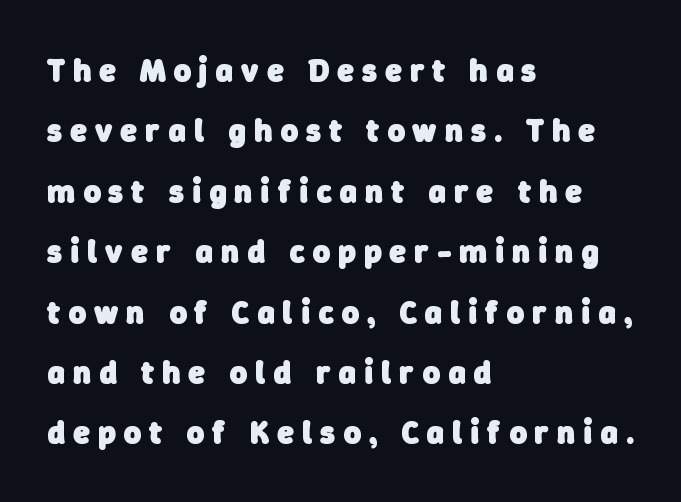
Reading down the block, your eye returns to a fixed left position each line. Beneath every word, the page is bare. Letterform terminals end flat and unadorned throughout the passage. Each letter keeps its own natural width here, so spacing adapts to shape. The passage shown is emphatically bold. The letterforms stand isolated, each surrounded by extra space.
